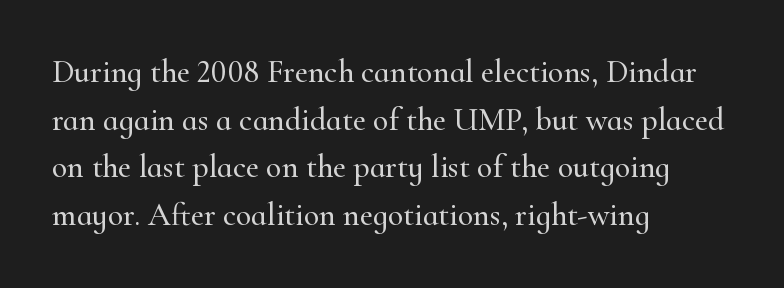
Q: Is the text italic (slanted)? A: No, it is upright.
Q: Is the typeface a serif or a sans-serif typeface? A: Serif.
Q: Is the text underlined? A: No.
Q: How is the paragraph aligned? A: Left-aligned.
Q: Is the spacing between letters normal or unusually wide? A: Normal.
Q: Is the spacing between lines tight, normal or loose? A: Normal.
Q: Width (condensed, normal, or wide)? A: Normal.
Q: Stroke contrast? A: High.
Q: x-height? A: Small.
Q: Monospaced? A: No.
